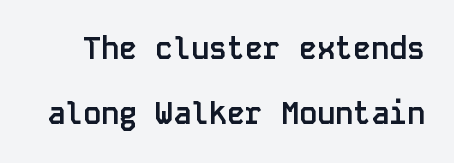
Set as a true bold cut, around the 700 mark. Students, observe: this is what heavily led, spacious text looks like. The typeface chosen for these lines omits serifs. These lines are rendered in a fixed-pitch font. Italic? Not at all — the glyphs are vertical.
